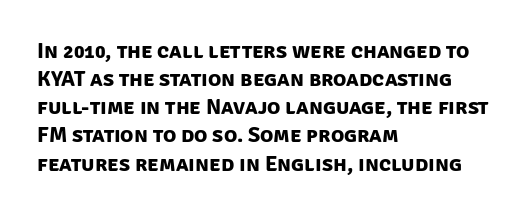
The image shows 22 px bold type; set left-aligned, normal line spacing (1.28x), normal letter spacing, not underlined.
